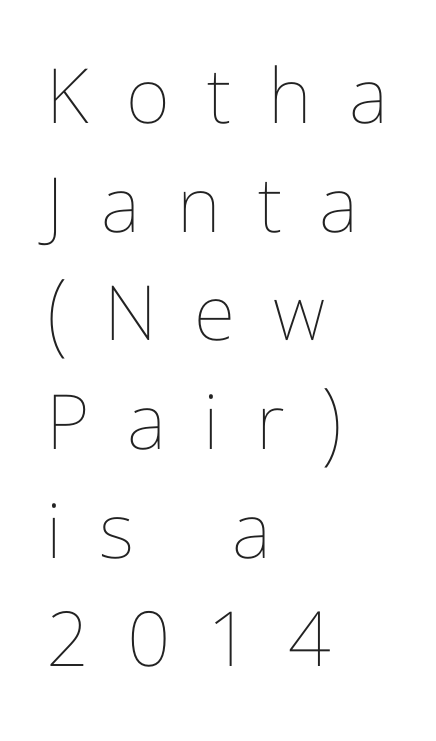
{"italic": "no", "bold": "no", "weight": "thin", "width": "condensed", "stroke_contrast": "low", "x_height": "medium", "monospaced": "no", "underline": "no", "align": "left", "line_spacing": "normal", "line_spacing_ratio": 1.43, "letter_spacing": "wide", "letter_spacing_em": 0.49, "glyph_px": 76}
